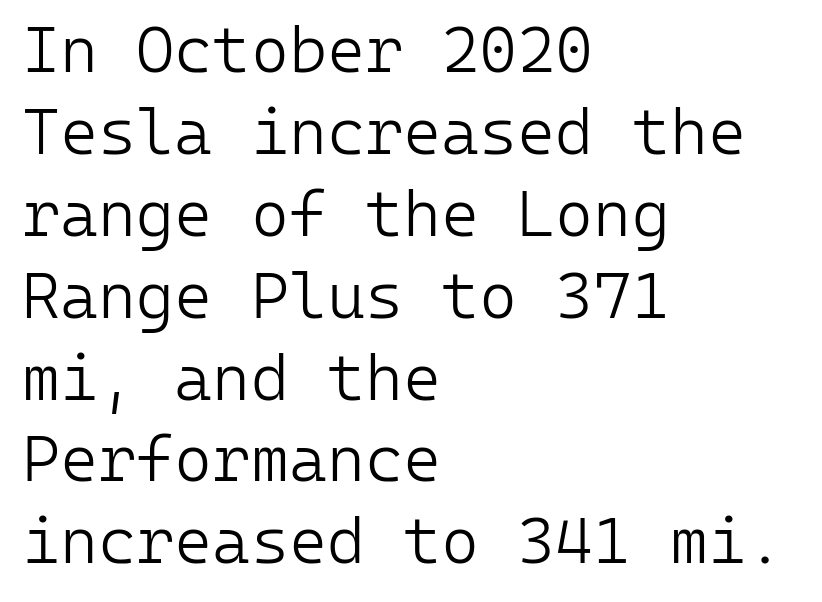
{"serif": "no", "italic": "no", "bold": "no", "weight": "light", "width": "normal", "stroke_contrast": "low", "x_height": "medium", "monospaced": "yes", "underline": "no", "align": "left", "line_spacing": "normal", "line_spacing_ratio": 1.26, "letter_spacing": "normal", "letter_spacing_em": 0.0, "glyph_px": 65}
